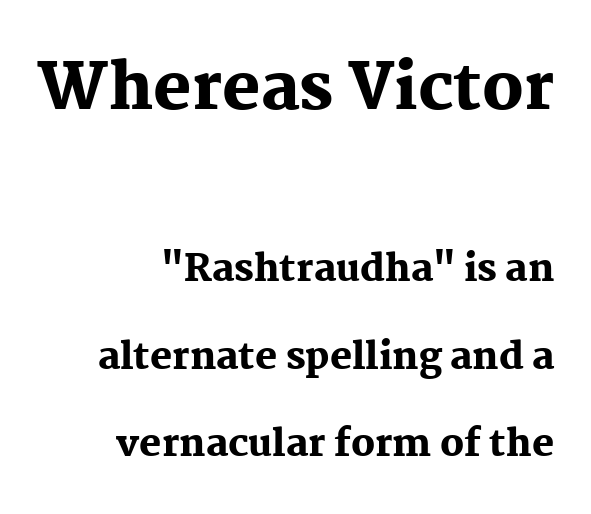
Q: Is the text bold? A: Yes.
Q: Is the text italic (slanted)? A: No, it is upright.
Q: Is the typeface a serif or a sans-serif typeface? A: Serif.
Q: Is the text underlined? A: No.
Q: How is the paragraph aligned? A: Right-aligned.
Q: Is the spacing between letters normal or unusually wide? A: Normal.
Q: Is the spacing between lines tight, normal or loose? A: Loose.
Q: Which block of text is set in a larger size, the first (top) or the second (bottom)? A: The first (top) one.
Q: Width (condensed, normal, or wide)? A: Normal.
Q: Stroke contrast? A: Medium.
Q: x-height? A: Medium.
Q: Monospaced? A: No.
